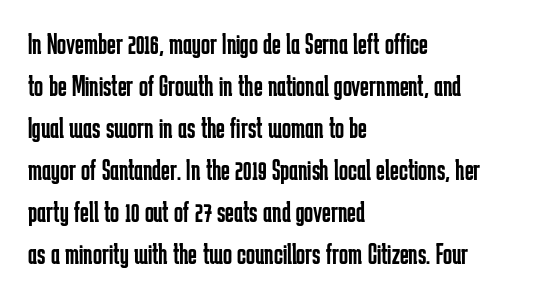
{"serif": "no", "italic": "no", "bold": "no", "weight": "regular", "width": "condensed", "stroke_contrast": "low", "x_height": "medium", "monospaced": "no", "underline": "no", "align": "left", "line_spacing": "normal", "line_spacing_ratio": 1.4, "letter_spacing": "normal", "letter_spacing_em": 0.0, "glyph_px": 30}
